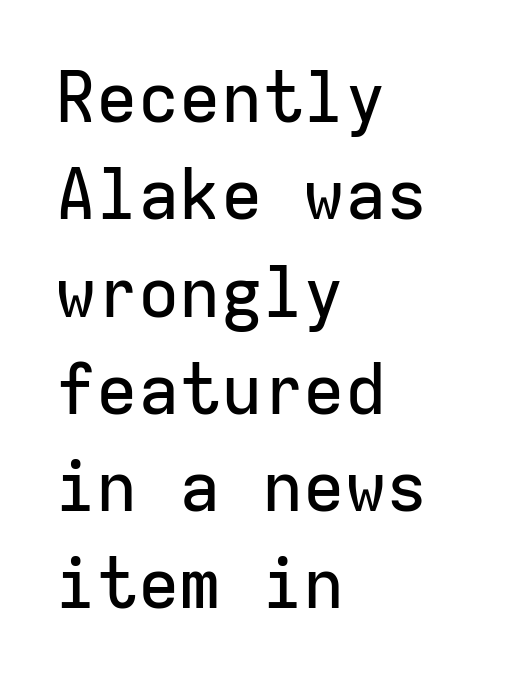
{"serif": "no", "italic": "no", "width": "normal", "stroke_contrast": "low", "x_height": "medium", "monospaced": "yes", "underline": "no", "align": "left", "line_spacing": "normal", "line_spacing_ratio": 1.41, "letter_spacing": "normal", "letter_spacing_em": 0.0, "glyph_px": 69}
